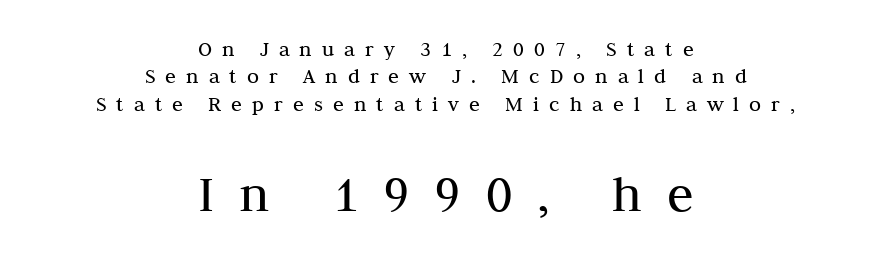
The image shows 54 px regular-weight serif type, upright; set centered, normal line spacing (1.25x), unusually wide letter spacing (+0.46 em), not underlined; the second (bottom) block is 2.45x larger; medium stroke contrast and a medium x-height.
